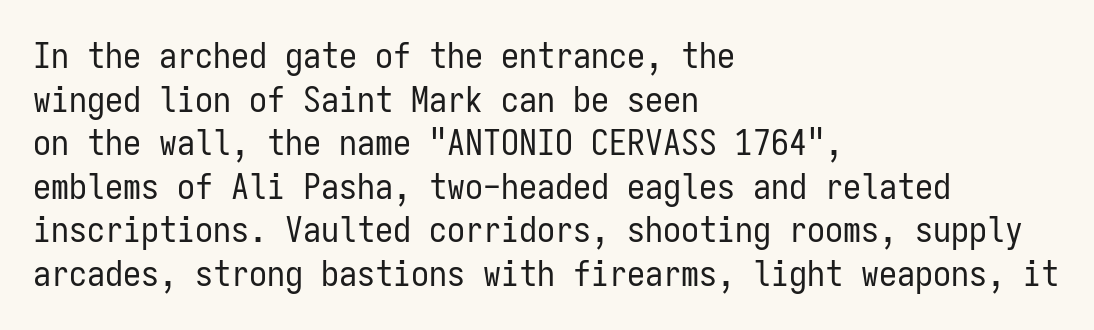
{"serif": "no", "italic": "no", "bold": "no", "weight": "regular", "width": "condensed", "stroke_contrast": "low", "x_height": "medium", "monospaced": "yes", "underline": "no", "align": "left", "line_spacing_ratio": 1.21, "letter_spacing": "normal", "letter_spacing_em": 0.0, "glyph_px": 36}
